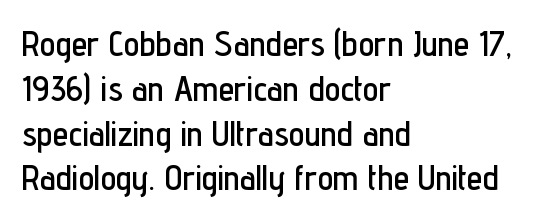
Check under the words: just untouched page. The letters carry no serifs — their stems end cleanly without finishing strokes. A student would call this left alignment; a typographer would say flush left, rag right. Does the lettering tilt? It doesn't — this is upright. Nobody touched the tracking dial on this one. The letters advance in unequal steps, a hallmark of proportional type.
